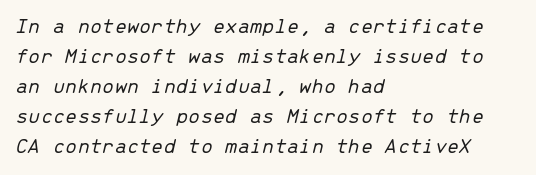
{"italic": "yes", "lean": "right", "slant_degrees": 13, "bold": "no", "underline": "no", "align": "left", "line_spacing": "normal", "line_spacing_ratio": 1.36, "letter_spacing": "normal", "letter_spacing_em": 0.0, "glyph_px": 22}
